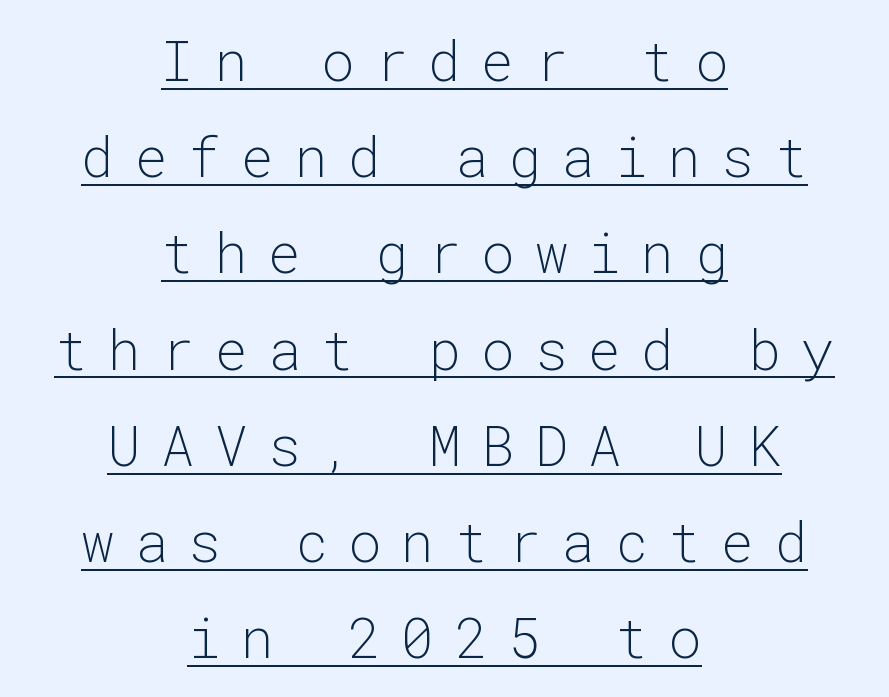
{"serif": "no", "italic": "no", "bold": "no", "weight": "light", "width": "normal", "stroke_contrast": "low", "x_height": "medium", "monospaced": "yes", "underline": "yes", "align": "center", "line_spacing_ratio": 1.75, "letter_spacing": "wide", "letter_spacing_em": 0.37, "glyph_px": 55}
